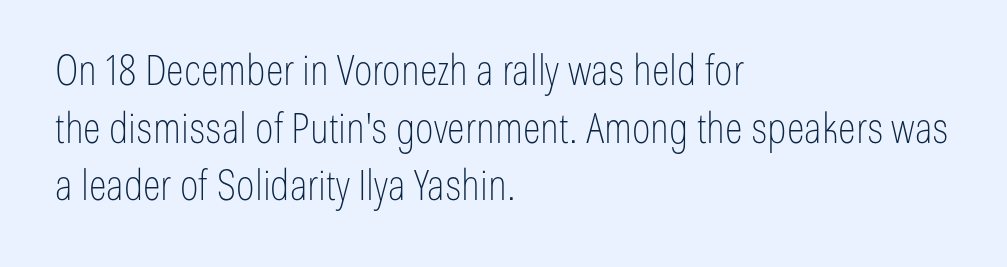
Q: Is the text bold? A: No.
Q: Is the text italic (slanted)? A: No, it is upright.
Q: Is the typeface a serif or a sans-serif typeface? A: Sans-serif.
Q: Is the text underlined? A: No.
Q: How is the paragraph aligned? A: Left-aligned.
Q: Is the spacing between letters normal or unusually wide? A: Normal.
Q: Is the spacing between lines tight, normal or loose? A: Normal.
Q: Width (condensed, normal, or wide)? A: Condensed.
Q: Stroke contrast? A: Low.
Q: x-height? A: Medium.
Q: Monospaced? A: No.
